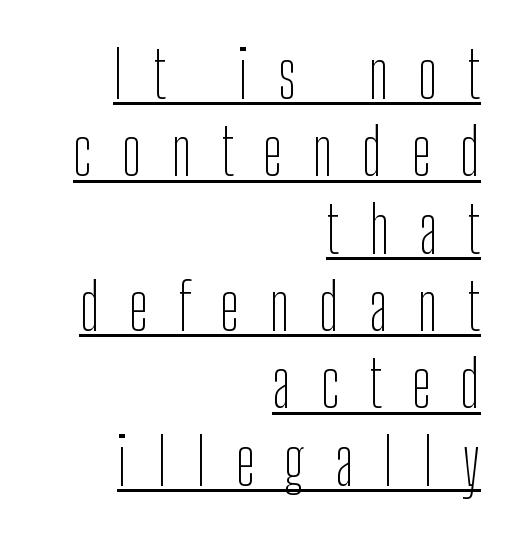
Q: Is the text bold? A: No.
Q: Is the text italic (slanted)? A: No, it is upright.
Q: Is the typeface a serif or a sans-serif typeface? A: Sans-serif.
Q: Is the text underlined? A: Yes.
Q: How is the paragraph aligned? A: Right-aligned.
Q: Is the spacing between letters normal or unusually wide? A: Unusually wide.
Q: Width (condensed, normal, or wide)? A: Condensed.
Q: Stroke contrast? A: Low.
Q: x-height? A: Medium.
Q: Monospaced? A: No.
